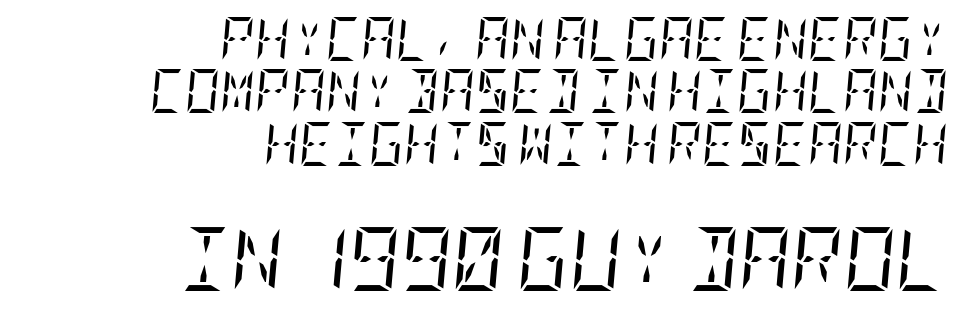
Q: Is the text bold? A: No.
Q: Is the text italic (slanted)? A: Yes, it leans right by about 5 degrees.
Q: Is the typeface a serif or a sans-serif typeface? A: Serif.
Q: Is the text underlined? A: No.
Q: How is the paragraph aligned? A: Right-aligned.
Q: Is the spacing between letters normal or unusually wide? A: Normal.
Q: Which block of text is set in a larger size, the first (top) or the second (bottom)? A: The second (bottom) one.
Q: Width (condensed, normal, or wide)? A: Condensed.
Q: Stroke contrast? A: Low.
Q: x-height? A: Large.
